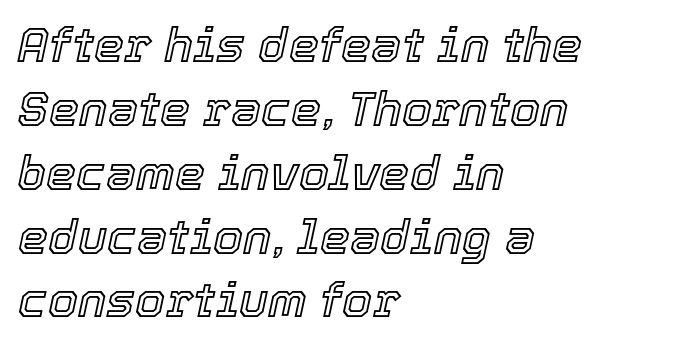
Q: Is the text italic (slanted)? A: Yes, it leans right by about 12 degrees.
Q: Is the text underlined? A: No.
Q: How is the paragraph aligned? A: Left-aligned.
Q: Is the spacing between letters normal or unusually wide? A: Normal.
Q: Is the spacing between lines tight, normal or loose? A: Normal.
Q: Width (condensed, normal, or wide)? A: Normal.
Q: x-height? A: Medium.
Q: Monospaced? A: No.
